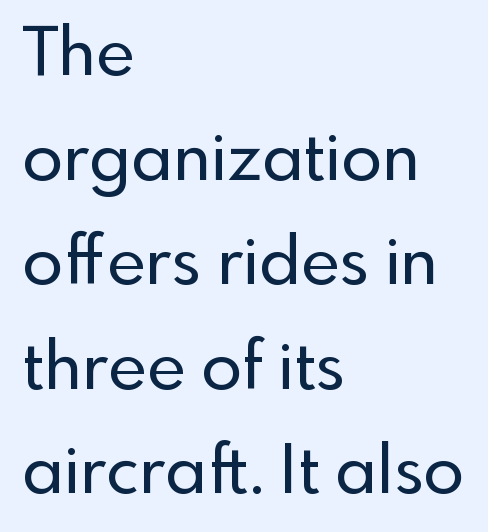
Q: Is the text italic (slanted)? A: No, it is upright.
Q: Is the typeface a serif or a sans-serif typeface? A: Sans-serif.
Q: Is the text underlined? A: No.
Q: How is the paragraph aligned? A: Left-aligned.
Q: Is the spacing between letters normal or unusually wide? A: Normal.
Q: Is the spacing between lines tight, normal or loose? A: Normal.
Q: Width (condensed, normal, or wide)? A: Normal.
Q: x-height? A: Small.
Q: Monospaced? A: No.
